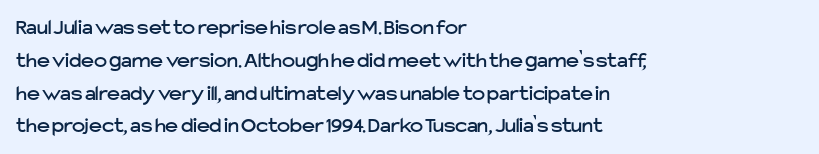
The image shows 22 px text type, upright; set left-aligned, normal line spacing (1.49x), normal letter spacing, not underlined.
